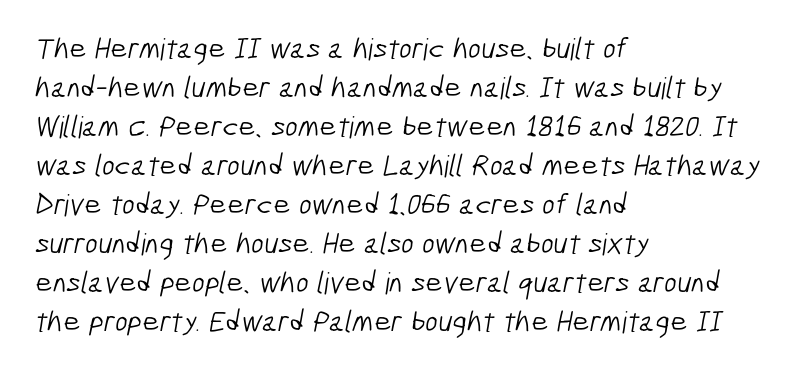
Q: Is the text bold? A: No.
Q: Is the typeface a serif or a sans-serif typeface? A: Sans-serif.
Q: Is the text underlined? A: No.
Q: How is the paragraph aligned? A: Left-aligned.
Q: Is the spacing between letters normal or unusually wide? A: Normal.
Q: Is the spacing between lines tight, normal or loose? A: Normal.
Q: Width (condensed, normal, or wide)? A: Condensed.
Q: Stroke contrast? A: Low.
Q: x-height? A: Medium.
Q: Monospaced? A: No.
